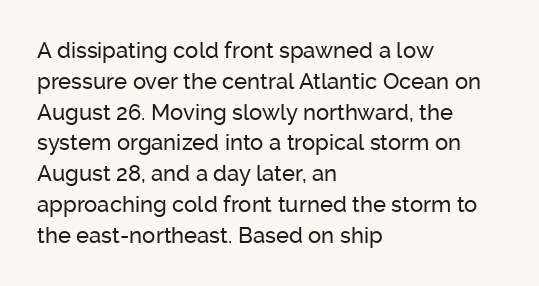
{"italic": "no", "underline": "no", "align": "left", "line_spacing": "normal", "line_spacing_ratio": 1.4, "letter_spacing": "normal", "letter_spacing_em": 0.0, "glyph_px": 22}
